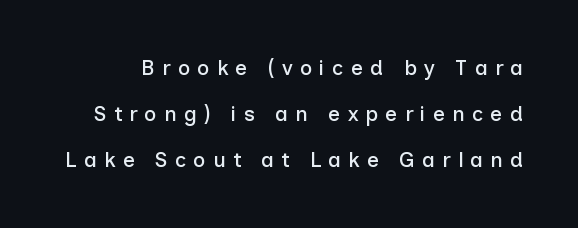
{"italic": "no", "underline": "no", "line_spacing": "loose", "line_spacing_ratio": 2.19, "letter_spacing": "wide", "letter_spacing_em": 0.34, "glyph_px": 21}
